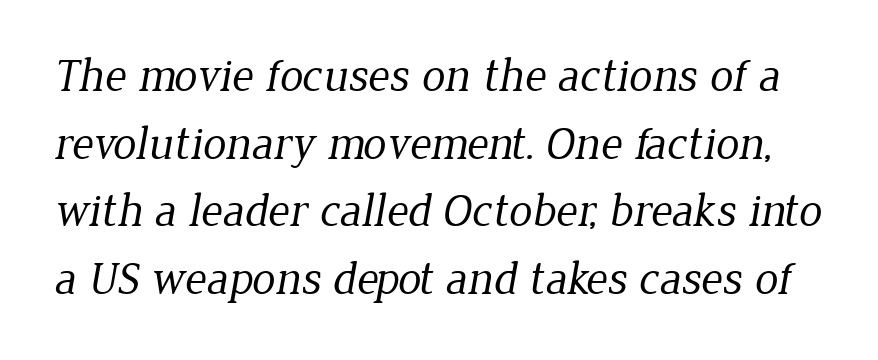
A typesetter would call this zero additional tracking. Quick note: underline off. Bold? No — there's no thickening of the strokes. Is this a sans? No — the strokes have serifs. Looks like regular typesetting: each glyph gets only the width it needs.
